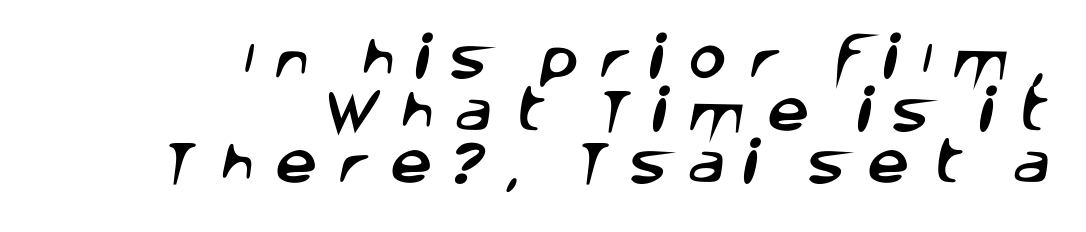
{"serif": "no", "width": "normal", "stroke_contrast": "low", "x_height": "large", "monospaced": "no", "underline": "no", "align": "right", "line_spacing": "tight", "line_spacing_ratio": 1.12, "letter_spacing": "wide", "letter_spacing_em": 0.43, "glyph_px": 47}
